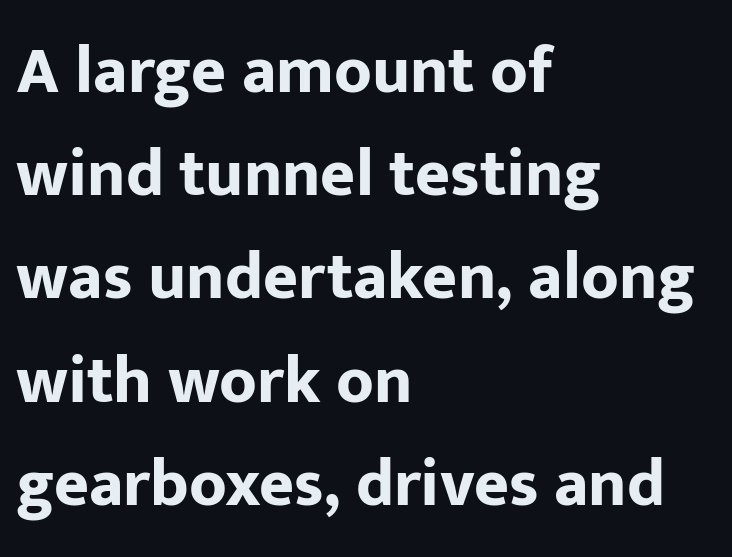
Q: Is the text bold? A: Yes.
Q: Is the text italic (slanted)? A: No, it is upright.
Q: Is the typeface a serif or a sans-serif typeface? A: Sans-serif.
Q: Is the text underlined? A: No.
Q: How is the paragraph aligned? A: Left-aligned.
Q: Is the spacing between letters normal or unusually wide? A: Normal.
Q: Is the spacing between lines tight, normal or loose? A: Normal.
Q: Width (condensed, normal, or wide)? A: Normal.
Q: Stroke contrast? A: Low.
Q: x-height? A: Medium.
Q: Monospaced? A: No.
